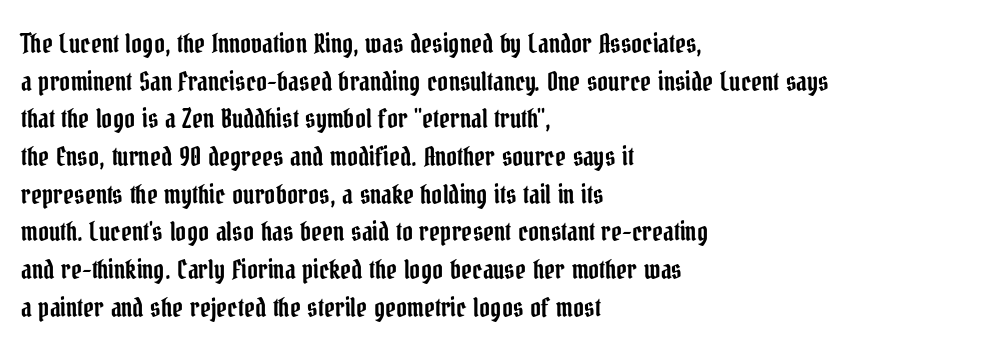
Q: Is the text italic (slanted)? A: No, it is upright.
Q: Is the text underlined? A: No.
Q: How is the paragraph aligned? A: Left-aligned.
Q: Is the spacing between letters normal or unusually wide? A: Normal.
Q: Is the spacing between lines tight, normal or loose? A: Normal.
